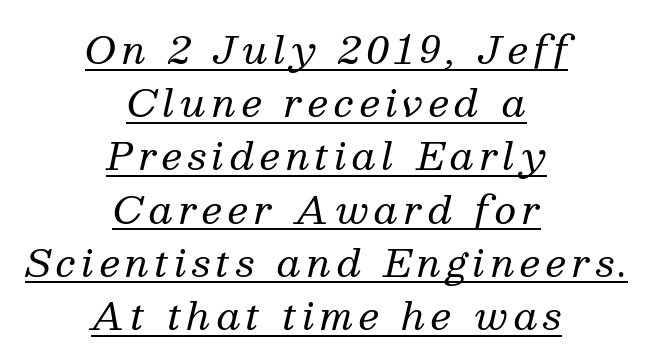
Q: Is the text bold? A: No.
Q: Is the text italic (slanted)? A: Yes, it leans right by about 13 degrees.
Q: Is the typeface a serif or a sans-serif typeface? A: Serif.
Q: Is the text underlined? A: Yes.
Q: How is the paragraph aligned? A: Centered.
Q: Is the spacing between lines tight, normal or loose? A: Normal.
Q: Width (condensed, normal, or wide)? A: Normal.
Q: Stroke contrast? A: Medium.
Q: x-height? A: Medium.
Q: Monospaced? A: No.
